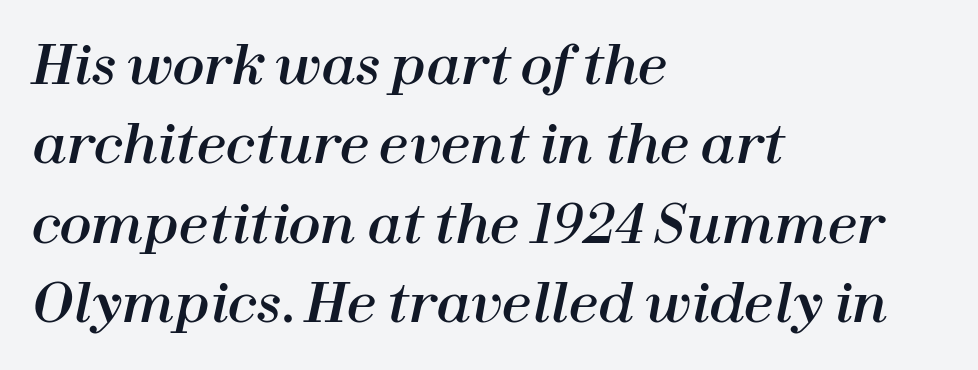
Q: Is the text italic (slanted)? A: Yes, it leans right by about 12 degrees.
Q: Is the text underlined? A: No.
Q: How is the paragraph aligned? A: Left-aligned.
Q: Is the spacing between letters normal or unusually wide? A: Normal.
Q: Is the spacing between lines tight, normal or loose? A: Normal.
Q: Width (condensed, normal, or wide)? A: Normal.
Q: Stroke contrast? A: High.
Q: x-height? A: Medium.
Q: Monospaced? A: No.
